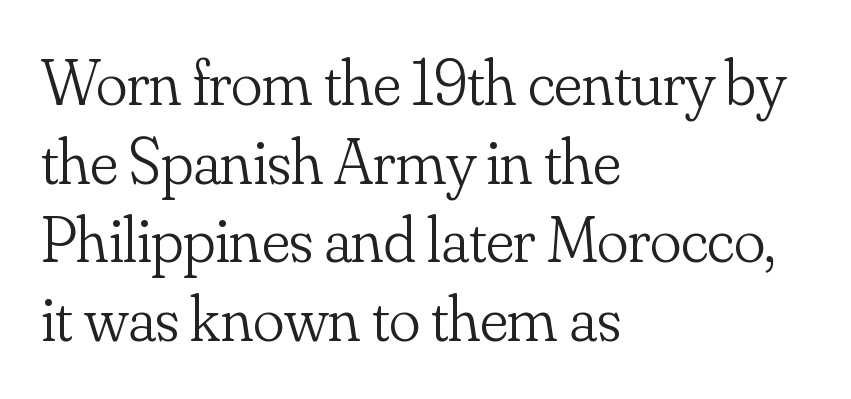
{"serif": "yes", "italic": "no", "bold": "no", "weight": "light", "width": "normal", "stroke_contrast": "low", "x_height": "small", "monospaced": "no", "underline": "no", "align": "left", "line_spacing_ratio": 1.21, "letter_spacing": "normal", "letter_spacing_em": 0.0, "glyph_px": 65}
